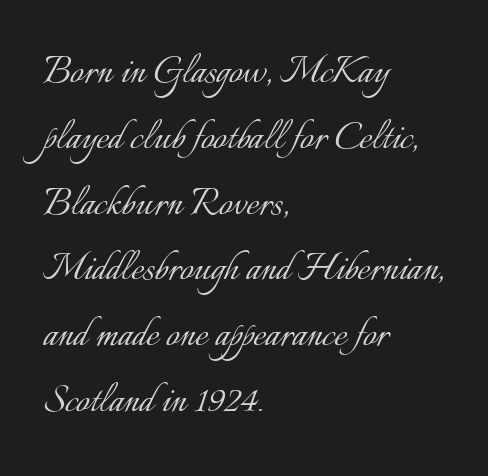
Q: Is the text bold? A: No.
Q: Is the text italic (slanted)? A: Yes.
Q: Is the text underlined? A: No.
Q: How is the paragraph aligned? A: Left-aligned.
Q: Is the spacing between letters normal or unusually wide? A: Normal.
Q: Is the spacing between lines tight, normal or loose? A: Normal.
Q: Width (condensed, normal, or wide)? A: Normal.
Q: Stroke contrast? A: Low.
Q: x-height? A: Small.
Q: Monospaced? A: No.
